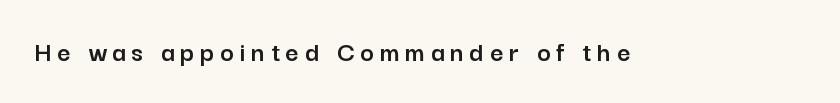
{"serif": "no", "italic": "no", "width": "normal", "stroke_contrast": "low", "x_height": "medium", "monospaced": "no", "underline": "no", "letter_spacing": "wide", "letter_spacing_em": 0.2, "glyph_px": 29}
